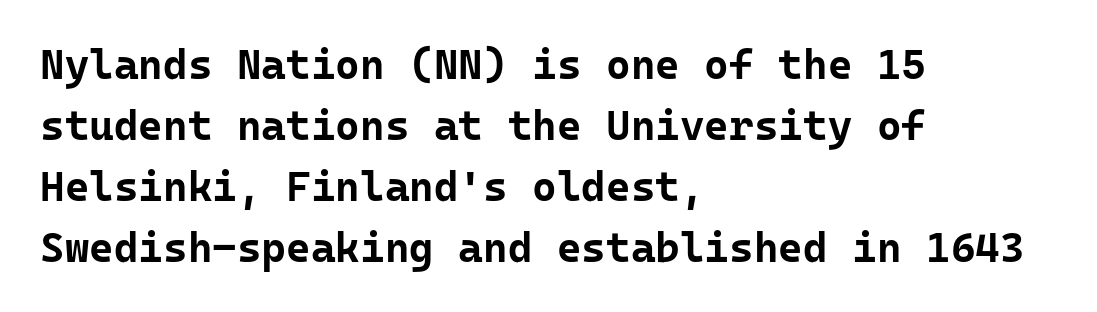
The image shows 42 px bold sans-serif type, upright; set left-aligned, normal line spacing (1.45x), normal letter spacing, not underlined; low stroke contrast and a medium x-height.
